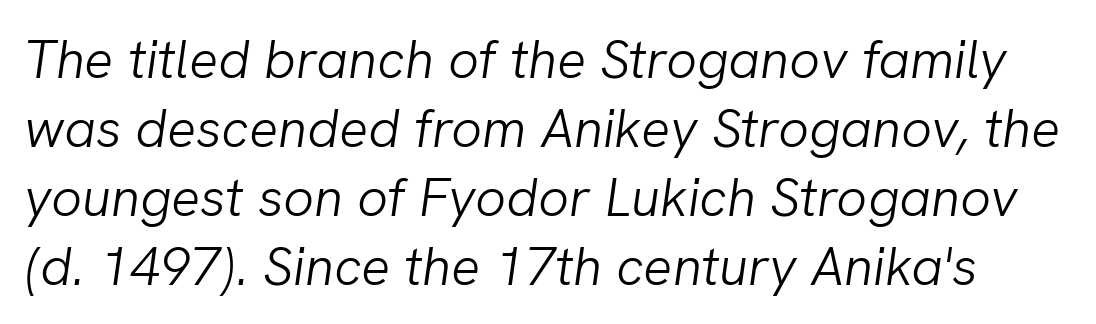
{"italic": "yes", "lean": "right", "slant_degrees": 8, "bold": "no", "weight": "light", "width": "normal", "stroke_contrast": "low", "x_height": "medium", "monospaced": "no", "underline": "no", "line_spacing": "normal", "line_spacing_ratio": 1.28, "letter_spacing": "normal", "letter_spacing_em": 0.0, "glyph_px": 54}
